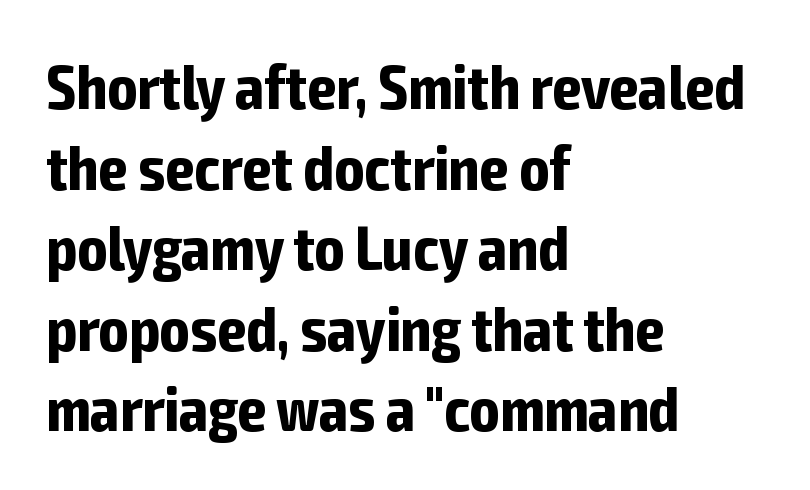
{"serif": "no", "italic": "no", "bold": "yes", "weight": "bold", "width": "condensed", "stroke_contrast": "low", "x_height": "medium", "monospaced": "no", "underline": "no", "align": "left", "line_spacing": "normal", "line_spacing_ratio": 1.3, "letter_spacing": "normal", "letter_spacing_em": 0.0, "glyph_px": 62}
